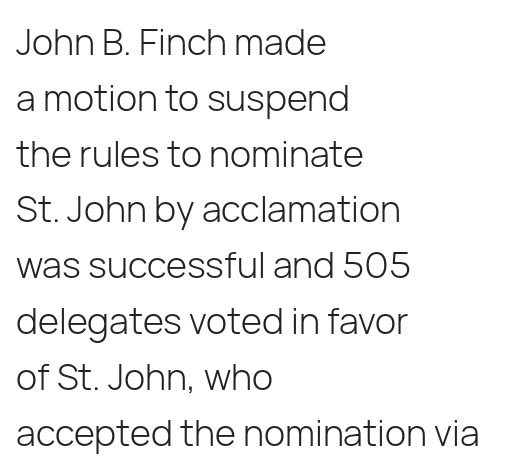
Q: Is the text bold? A: No.
Q: Is the text italic (slanted)? A: No, it is upright.
Q: Is the typeface a serif or a sans-serif typeface? A: Sans-serif.
Q: Is the text underlined? A: No.
Q: How is the paragraph aligned? A: Left-aligned.
Q: Is the spacing between letters normal or unusually wide? A: Normal.
Q: Is the spacing between lines tight, normal or loose? A: Normal.
Q: Width (condensed, normal, or wide)? A: Normal.
Q: Stroke contrast? A: Low.
Q: x-height? A: Medium.
Q: Monospaced? A: No.
